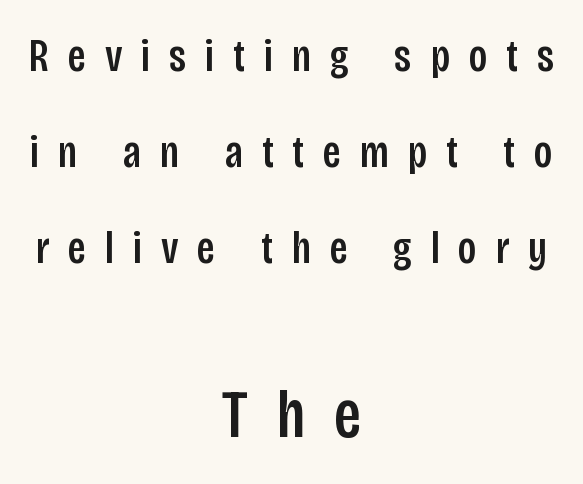
Compared with a flush-left layout, this one balances lines on the center instead. Note the varied advance widths — an 'i' is clearly narrower than an 'm'. Baseline-to-baseline distance is far greater than the letter height. This rendering widens character spacing well past its baseline value. This layout puts the modest block above and the oversized block below. Typographically, this falls in the sans-serif category.
